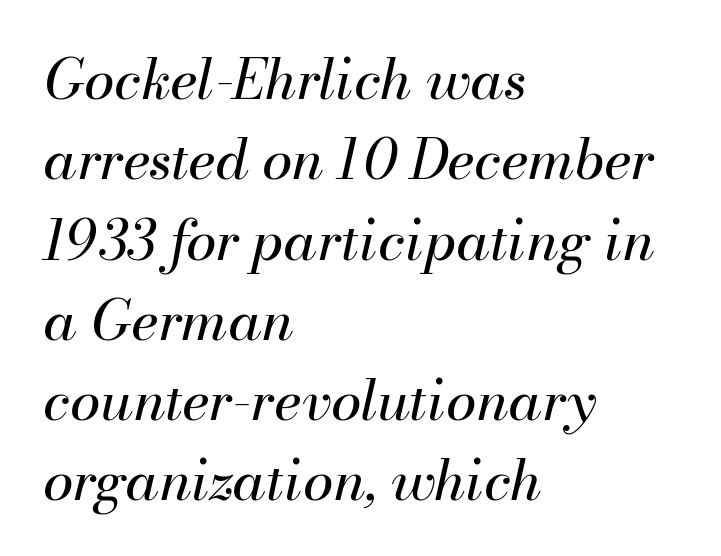
The letterforms sit shoulder to shoulder at normal distance. No heavy texture on the line: the type isn't bold. These lines were composed using italics. The space directly below the letters is spotless.
